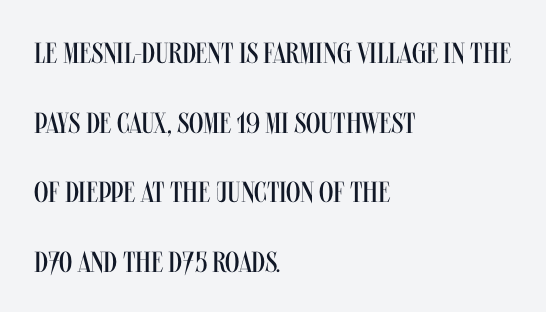
This is roman type, the default non-slanted kind. Character widths vary here, with narrow letters taking less room than wide ones. This rendering features lettering with no underline. The horizontal fit of the characters is conventional and even.
